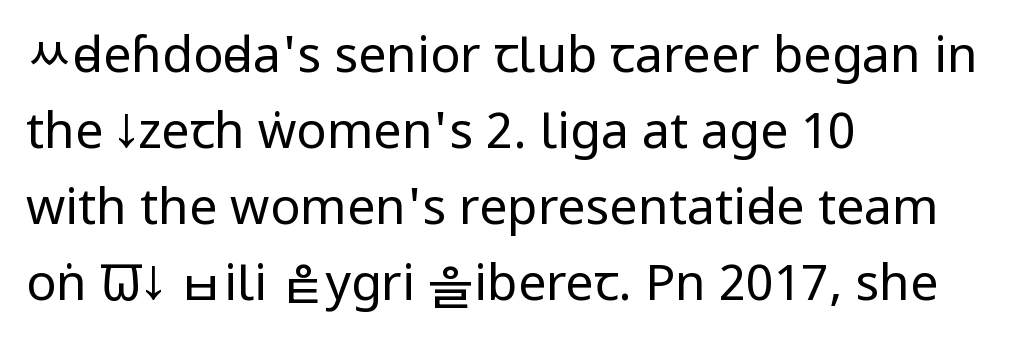
Q: Is the text bold? A: No.
Q: Is the text italic (slanted)? A: No, it is upright.
Q: Is the typeface a serif or a sans-serif typeface? A: Sans-serif.
Q: Is the text underlined? A: No.
Q: How is the paragraph aligned? A: Left-aligned.
Q: Is the spacing between letters normal or unusually wide? A: Normal.
Q: Is the spacing between lines tight, normal or loose? A: Normal.
Q: Width (condensed, normal, or wide)? A: Condensed.
Q: Stroke contrast? A: Low.
Q: x-height? A: Large.
Q: Monospaced? A: No.
